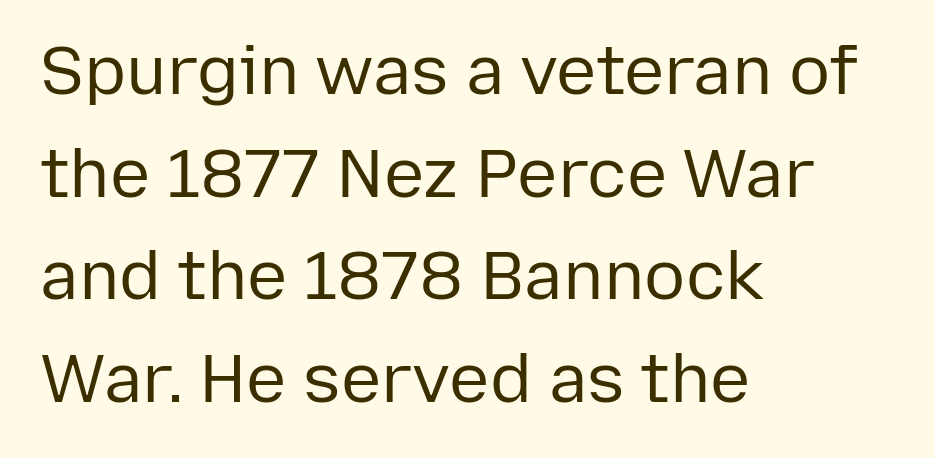
The zone under the glyphs is completely vacant. The rows are spaced the way most documents space them. The type sits square on the baseline with zero lean. The paragraph shown leans on its left margin.
